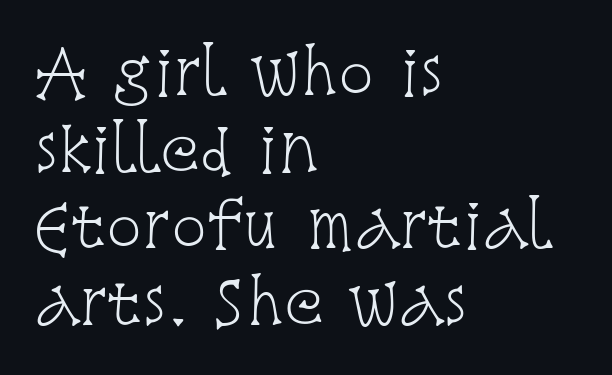
Old-style or modern, the face here clearly has serifs. Ordinary non-slanted type is in use. Left-aligned paragraph, ragged on the right. A normal amount of white space separates one row of letters from the next. Anything drawn beneath the words? Only blank space. A typesetter would call this zero additional tracking.
